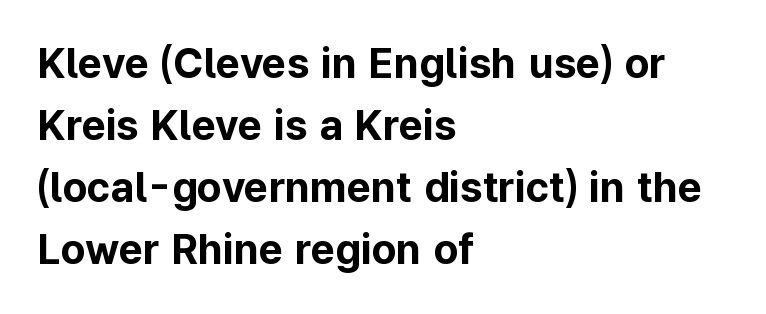
{"serif": "no", "italic": "no", "bold": "yes", "weight": "bold", "width": "normal", "stroke_contrast": "low", "x_height": "medium", "monospaced": "no", "underline": "no", "align": "left", "line_spacing": "normal", "line_spacing_ratio": 1.48, "letter_spacing": "normal", "letter_spacing_em": 0.0, "glyph_px": 42}
